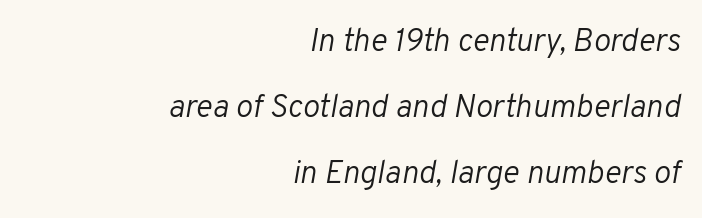
The image shows 32 px light type, italic (leaning right); set right-aligned, loose line spacing (2.06x), normal letter spacing, not underlined; low stroke contrast and a medium x-height.
